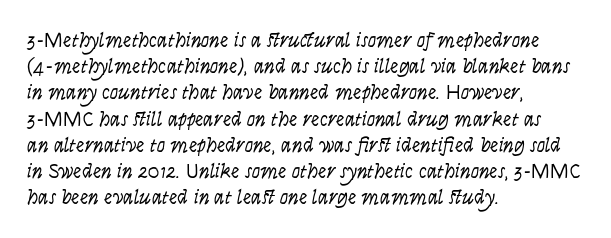
Does extra space separate the letters? No, they use regular spacing. Layout note: lines flush left. The area under the type is left untouched. This reads as an unemphasized weight, regular at the heaviest. Vertical spacing — default.
